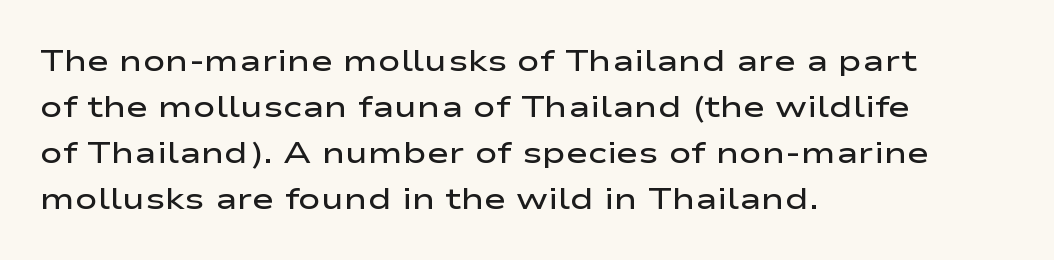
The image shows 30 px semibold, wide sans-serif type, upright; set left-aligned, normal line spacing (1.53x), normal letter spacing, not underlined; low stroke contrast and a medium x-height.
